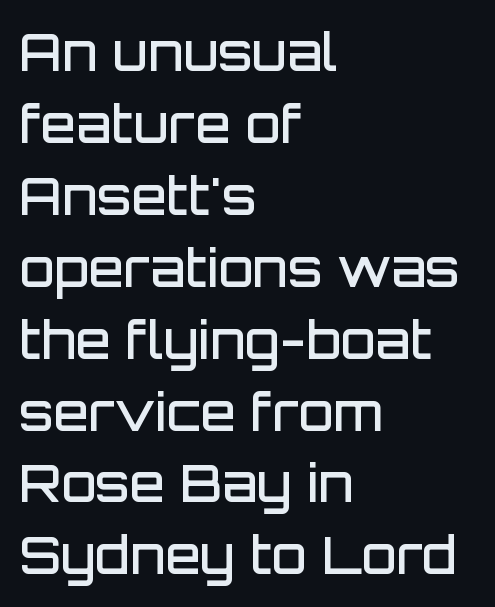
Q: Is the text bold? A: Semi-bold.
Q: Is the text italic (slanted)? A: No, it is upright.
Q: Is the typeface a serif or a sans-serif typeface? A: Sans-serif.
Q: Is the text underlined? A: No.
Q: How is the paragraph aligned? A: Left-aligned.
Q: Is the spacing between letters normal or unusually wide? A: Normal.
Q: Is the spacing between lines tight, normal or loose? A: Normal.
Q: Width (condensed, normal, or wide)? A: Normal.
Q: Stroke contrast? A: Low.
Q: x-height? A: Large.
Q: Monospaced? A: No.
